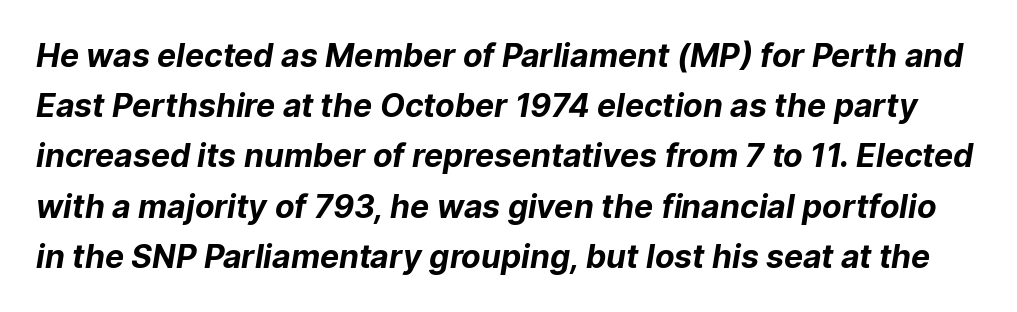
Q: Is the text bold? A: Yes.
Q: Is the typeface a serif or a sans-serif typeface? A: Sans-serif.
Q: Is the text underlined? A: No.
Q: Is the spacing between letters normal or unusually wide? A: Normal.
Q: Is the spacing between lines tight, normal or loose? A: Normal.
Q: Width (condensed, normal, or wide)? A: Normal.
Q: Stroke contrast? A: Low.
Q: x-height? A: Medium.
Q: Monospaced? A: No.
